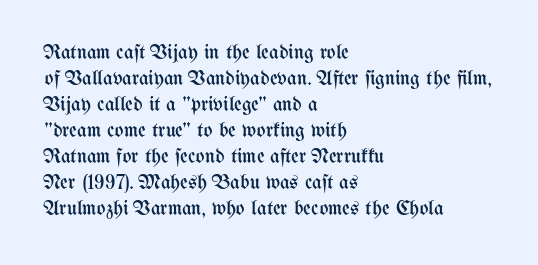
The typography opts for an upright posture over an oblique one. Unmarked baselines from the first word to the last. Students, note that the glyphs here touch the page at normal intervals. Which margin do the lines hug? The left one — the right edge is uneven. The typesetting does not lean heavy: it is not bold.
